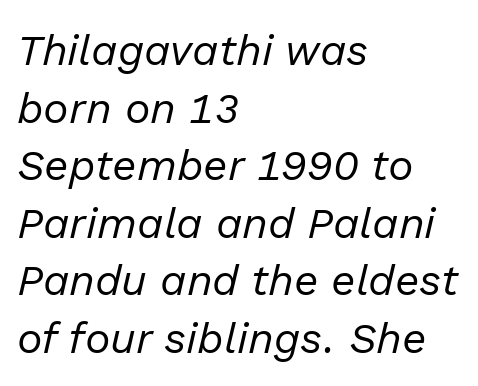
Weight: in the light-to-regular range. The space between consecutive lines is moderate. These lines are rendered in a variable-pitch font. The face used here is rendered with its standard letterfit. This rendering features lettering with no underline. Casual observation: everything's shoved over to the left.
